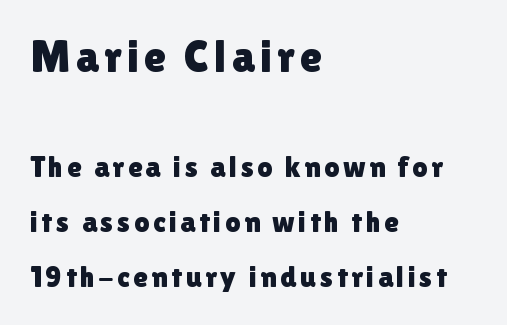
The image shows 45 px sans-serif type, upright; set left-aligned, line spacing 1.84x, not underlined; the first (top) block is 1.5x larger; low stroke contrast and a medium x-height.
